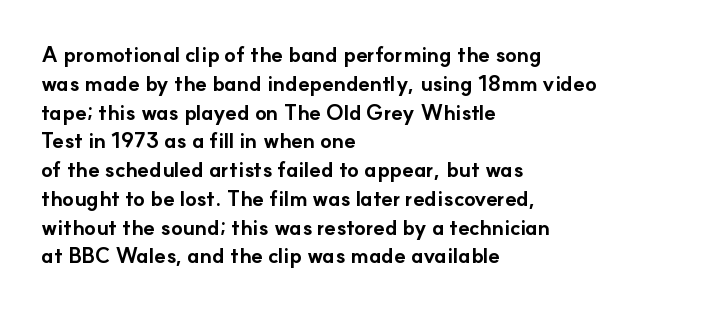
Q: Is the text bold? A: Yes.
Q: Is the text italic (slanted)? A: No, it is upright.
Q: Is the text underlined? A: No.
Q: How is the paragraph aligned? A: Left-aligned.
Q: Is the spacing between letters normal or unusually wide? A: Normal.
Q: Is the spacing between lines tight, normal or loose? A: Normal.
